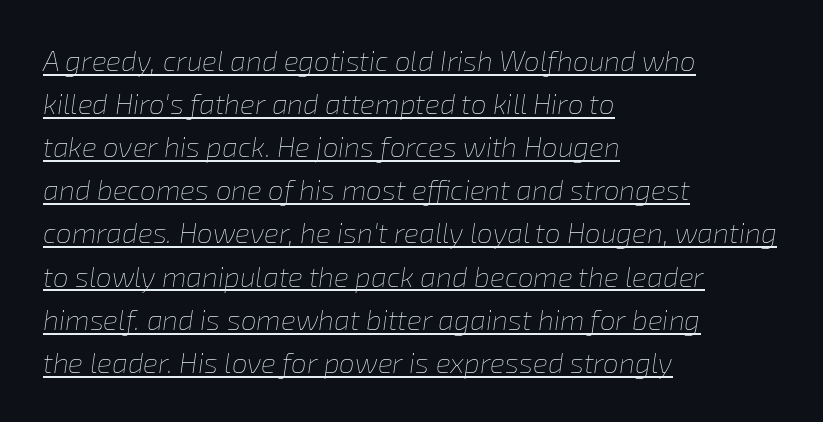
The image shows 28 px thin type, italic (leaning right); set left-aligned, normal line spacing (1.54x), normal letter spacing, underlined; low stroke contrast and a medium x-height.
